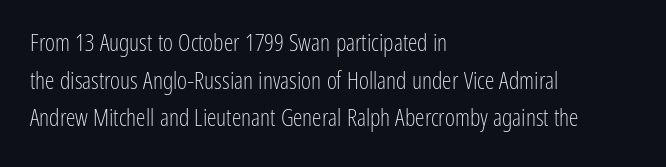
Q: Is the text bold? A: No.
Q: Is the text italic (slanted)? A: No, it is upright.
Q: Is the text underlined? A: No.
Q: How is the paragraph aligned? A: Left-aligned.
Q: Is the spacing between letters normal or unusually wide? A: Normal.
Q: Is the spacing between lines tight, normal or loose? A: Normal.
